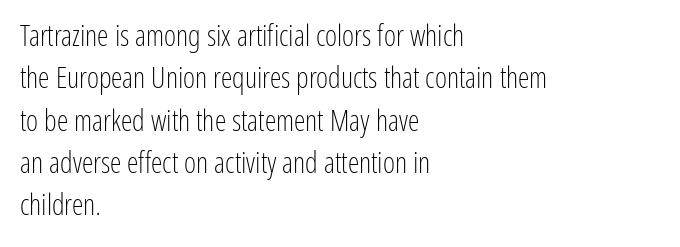
The image shows 29 px light, condensed sans-serif type, upright; set left-aligned, normal line spacing (1.46x), normal letter spacing, not underlined; low stroke contrast and a medium x-height.
